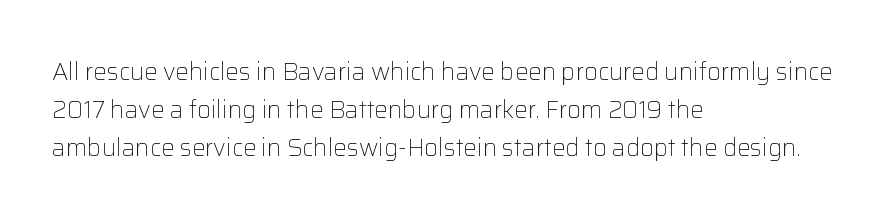
The image shows 24 px text type, upright; set left-aligned, normal line spacing (1.59x), normal letter spacing, not underlined.
